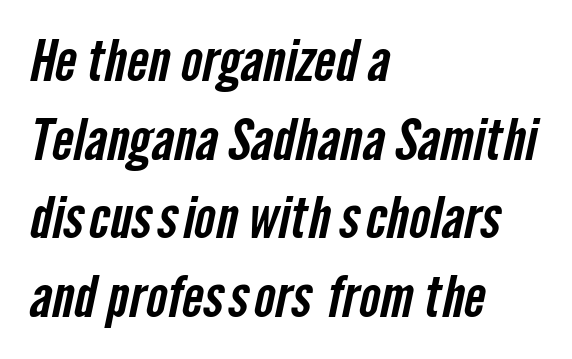
Q: Is the typeface a serif or a sans-serif typeface? A: Sans-serif.
Q: Is the text underlined? A: No.
Q: How is the paragraph aligned? A: Left-aligned.
Q: Is the spacing between letters normal or unusually wide? A: Normal.
Q: Is the spacing between lines tight, normal or loose? A: Normal.
Q: Width (condensed, normal, or wide)? A: Condensed.
Q: Stroke contrast? A: Low.
Q: x-height? A: Medium.
Q: Monospaced? A: No.
